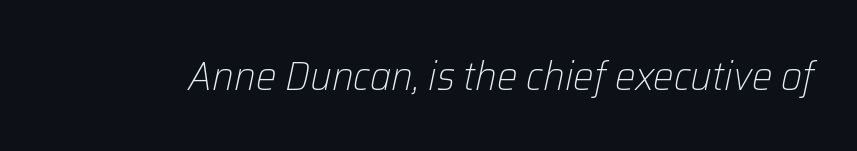
Q: Is the text bold? A: No.
Q: Is the text italic (slanted)? A: Yes, it leans right by about 12 degrees.
Q: Is the text underlined? A: No.
Q: Is the spacing between letters normal or unusually wide? A: Normal.
Q: Width (condensed, normal, or wide)? A: Normal.
Q: Stroke contrast? A: Low.
Q: x-height? A: Medium.
Q: Monospaced? A: No.
